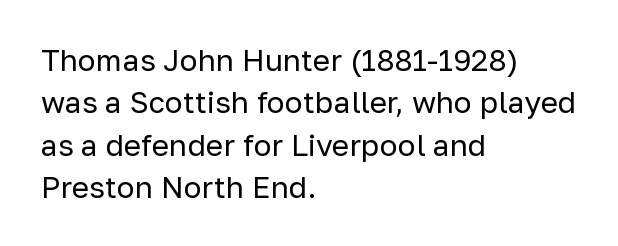
{"serif": "no", "italic": "no", "bold": "no", "weight": "regular", "width": "normal", "stroke_contrast": "low", "x_height": "medium", "monospaced": "no", "underline": "no", "align": "left", "line_spacing": "normal", "line_spacing_ratio": 1.41, "letter_spacing": "normal", "letter_spacing_em": 0.0, "glyph_px": 30}
